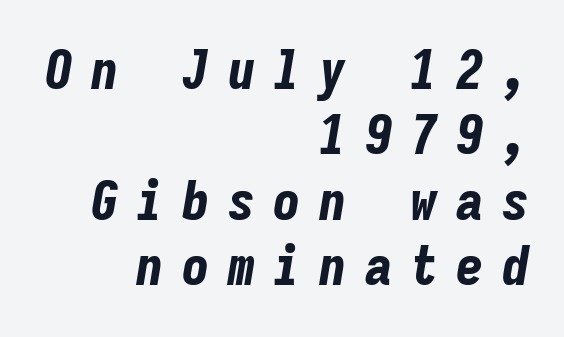
Italic: yes, the glyphs are oblique. Has an underline been added? It has not. Spacing verdict: monospaced, one width for all characters. If you drew a ruler down the right edge, every line would touch it. Thick stems and heavy bowls — unmistakably bold.
